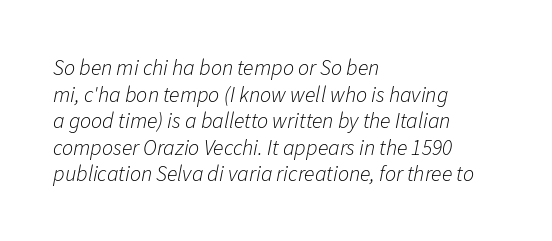
The image shows 22 px text type, italic (leaning right); set left-aligned, line spacing 1.21x, normal letter spacing, not underlined.
